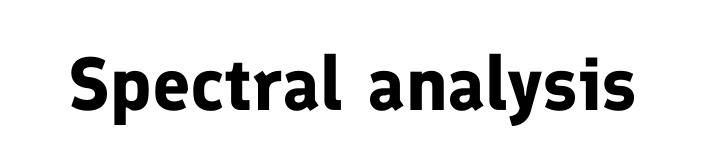
{"serif": "no", "italic": "no", "bold": "yes", "weight": "bold", "width": "normal", "stroke_contrast": "low", "x_height": "medium", "monospaced": "no", "underline": "no", "letter_spacing": "normal", "letter_spacing_em": 0.0, "glyph_px": 75}
